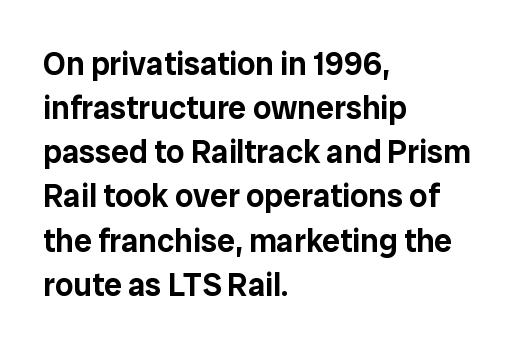
Short and long lines alike share a common starting point at left. Characters remain perfectly vertical along every line. Serifs: no, the terminals of the letterforms are clean. You could not count columns in this text — the font is proportionally spaced.
